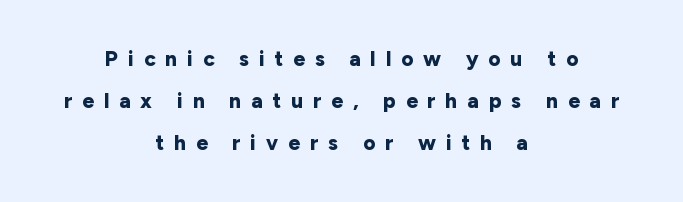
Q: Is the text bold? A: Yes.
Q: Is the text italic (slanted)? A: No, it is upright.
Q: Is the text underlined? A: No.
Q: How is the paragraph aligned? A: Centered.
Q: Is the spacing between letters normal or unusually wide? A: Unusually wide.
Q: Is the spacing between lines tight, normal or loose? A: Loose.
